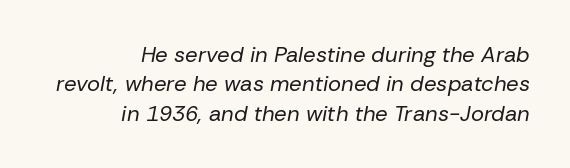
The space beneath each line is pristine and unruled. Regarding leading, the lines here are spaced in the standard way. Yep, that's italic — everything's leaning. Line ends are locked; line starts wander. Stem width sits at or under what a default text font uses. Honestly, the letter spacing is just normal — you wouldn't notice it.
